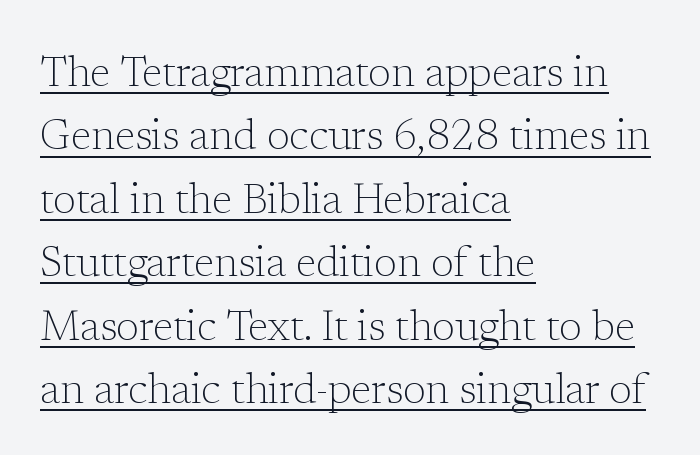
{"serif": "yes", "italic": "no", "bold": "no", "weight": "light", "width": "normal", "stroke_contrast": "low", "x_height": "medium", "monospaced": "no", "underline": "yes", "align": "left", "line_spacing": "normal", "line_spacing_ratio": 1.51, "letter_spacing": "normal", "letter_spacing_em": 0.0, "glyph_px": 42}
